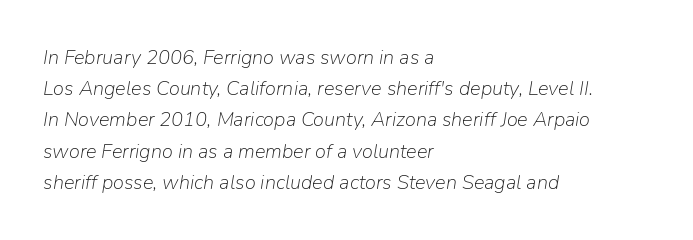
The image shows 20 px text type, italic (leaning right); set left-aligned, normal line spacing (1.56x), normal letter spacing, not underlined.
